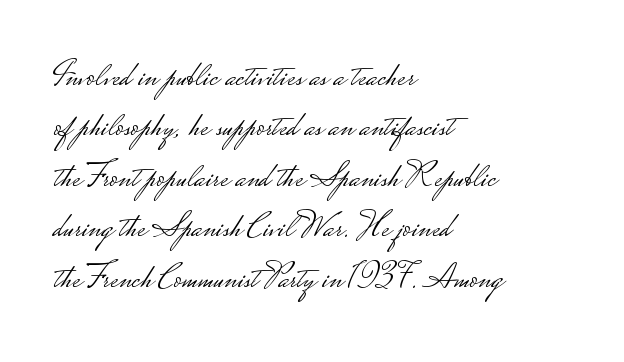
Each line starts at the same left margin while the right side varies. Check the space under the baseline: it is left empty. The rows are spaced the way most documents space them. A typesetter would call this proportional, since set widths differ per character.
